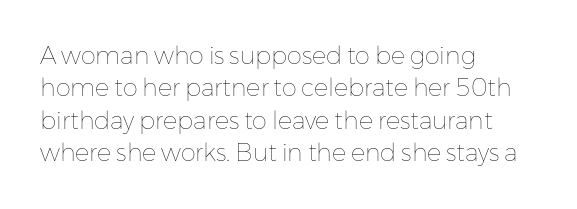
Q: Is the text bold? A: No.
Q: Is the text italic (slanted)? A: No, it is upright.
Q: Is the text underlined? A: No.
Q: How is the paragraph aligned? A: Left-aligned.
Q: Is the spacing between letters normal or unusually wide? A: Normal.
Q: Is the spacing between lines tight, normal or loose? A: Normal.
